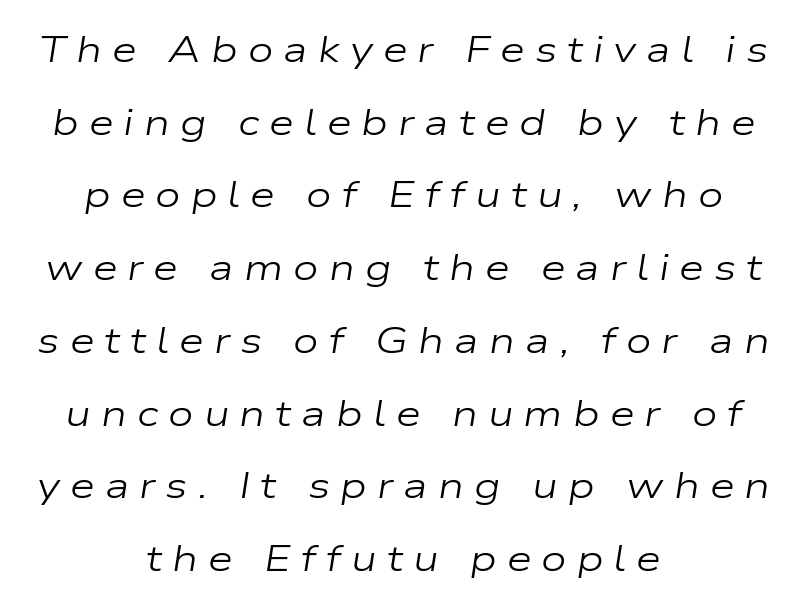
The face used here is proportionally spaced, like ordinary book or web type. How are the letters spaced? Widely, with obvious added tracking. The baseline area is clear. No chunkiness to these letters — they're not bold. Loosely led — the rows are spread out. These lines are centered, leaving both edges ragged.
